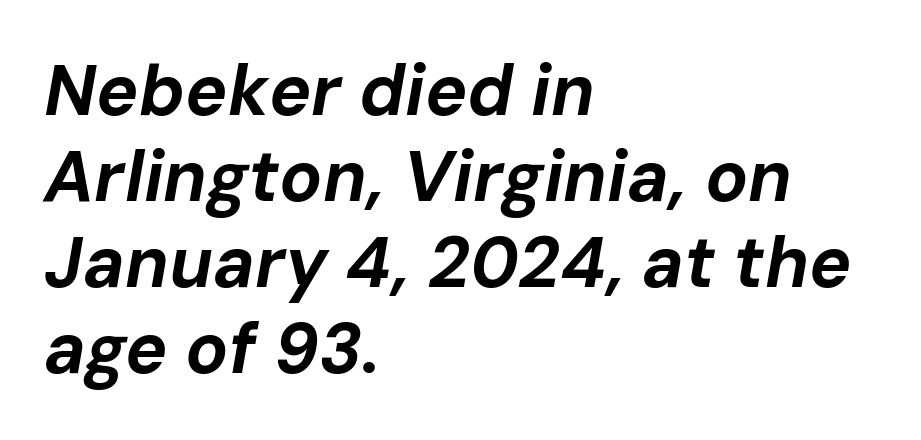
The image shows 71 px bold type, italic (leaning right); set left-aligned, line spacing 1.21x, normal letter spacing, not underlined; low stroke contrast and a medium x-height.
